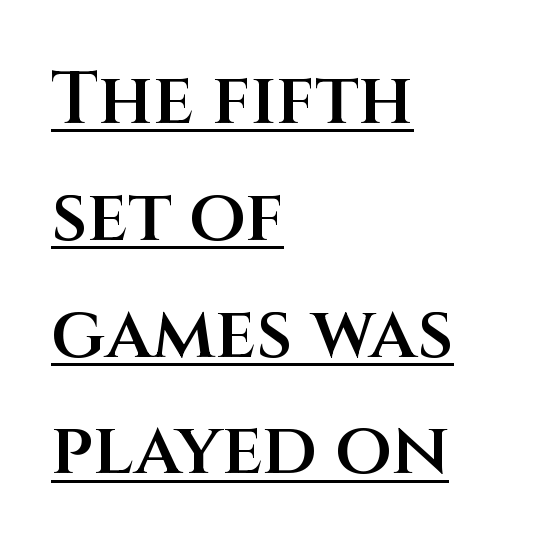
The image shows 73 px semibold sans-serif type, upright; set left-aligned, normal line spacing (1.6x), normal letter spacing, underlined; medium stroke contrast and a large x-height.
